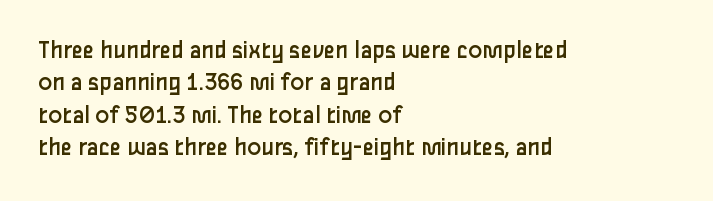
The image shows 26 px text type, upright; set left-aligned, normal line spacing (1.25x), normal letter spacing, not underlined.
